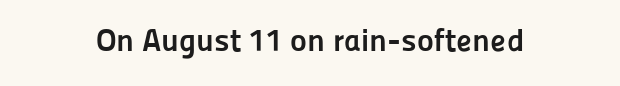
Q: Is the text bold? A: Yes.
Q: Is the text italic (slanted)? A: No, it is upright.
Q: Is the typeface a serif or a sans-serif typeface? A: Sans-serif.
Q: Is the text underlined? A: No.
Q: Is the spacing between letters normal or unusually wide? A: Normal.
Q: Width (condensed, normal, or wide)? A: Normal.
Q: Stroke contrast? A: Low.
Q: x-height? A: Medium.
Q: Monospaced? A: No.
